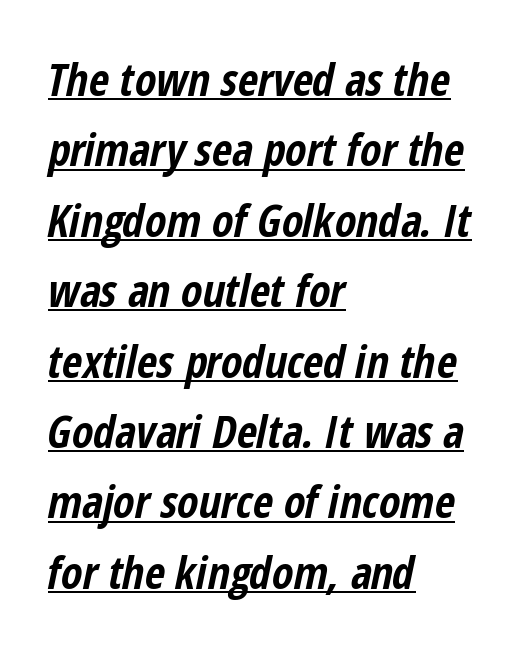
{"italic": "yes", "lean": "right", "slant_degrees": 12, "bold": "yes", "weight": "bold", "width": "condensed", "stroke_contrast": "low", "x_height": "medium", "monospaced": "no", "underline": "yes", "align": "left", "line_spacing": "normal", "line_spacing_ratio": 1.6, "letter_spacing": "normal", "letter_spacing_em": 0.0, "glyph_px": 44}
